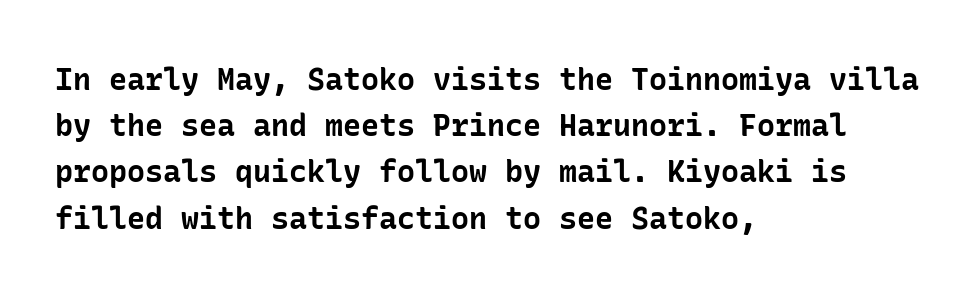
The string is rendered with underlining switched off. Here the glyphs are tracked normally, forming tight word shapes. The lines sit at an ordinary, default distance from one another. To sum up the face: it is a sans, with no serifs. The typesetter chose a ragged-right arrangement here.
